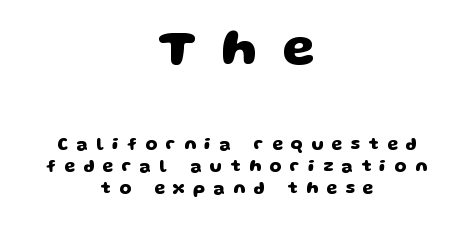
This rendering uses center alignment, leaving both contours irregular but symmetric. Varying glyph widths throughout — classic text-font behaviour. Is this a sans? Yes — the strokes have no serifs. A normal amount of white space separates one row of letters from the next. Its strokes are broad and dark, the hallmark of bold type. The foot of each line stays bare and open.
